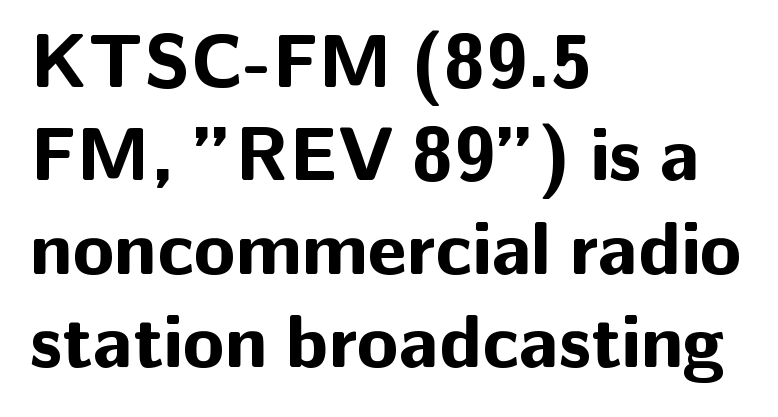
{"serif": "no", "italic": "no", "bold": "yes", "weight": "bold", "width": "normal", "stroke_contrast": "low", "x_height": "medium", "monospaced": "no", "underline": "no", "align": "left", "line_spacing_ratio": 1.23, "letter_spacing": "normal", "letter_spacing_em": 0.0, "glyph_px": 76}
